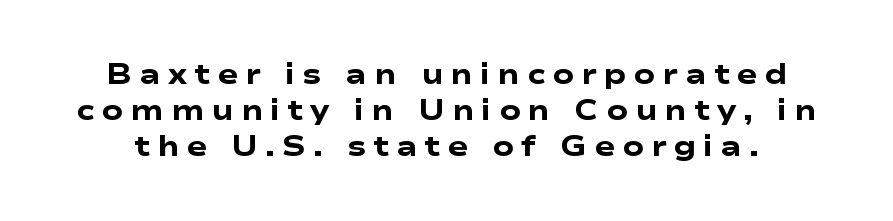
A dark, heavy texture on the line: the type is bold. A typesetter would call this leading conventional body-copy spacing. Does extra space separate the letters? Yes, quite a lot of it. Glance below the letters and you will spot only blank space. Grotesque or geometric, the face here clearly has no serifs.
